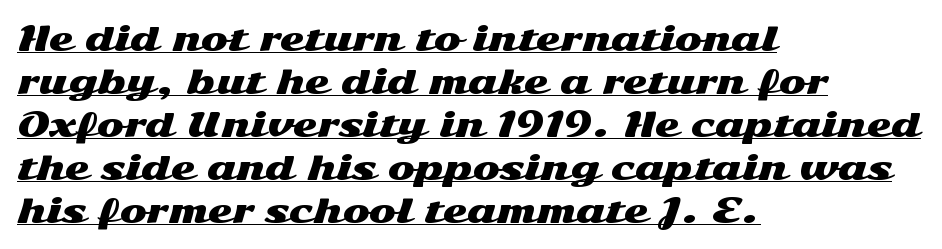
{"serif": "no", "width": "wide", "stroke_contrast": "medium", "x_height": "medium", "monospaced": "no", "underline": "yes", "align": "left", "line_spacing": "normal", "line_spacing_ratio": 1.34, "letter_spacing": "normal", "letter_spacing_em": 0.0, "glyph_px": 32}
